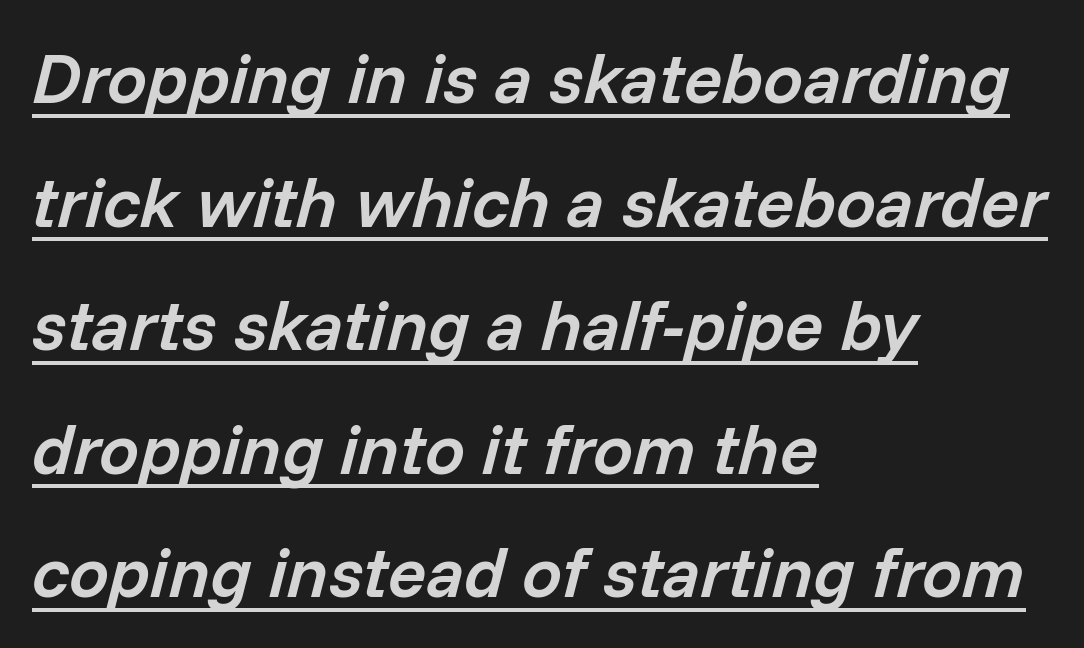
{"italic": "yes", "lean": "right", "slant_degrees": 14, "bold": "semi", "weight": "semibold", "width": "normal", "stroke_contrast": "low", "x_height": "medium", "monospaced": "no", "underline": "yes", "align": "left", "line_spacing_ratio": 1.74, "letter_spacing": "normal", "letter_spacing_em": 0.0, "glyph_px": 71}
